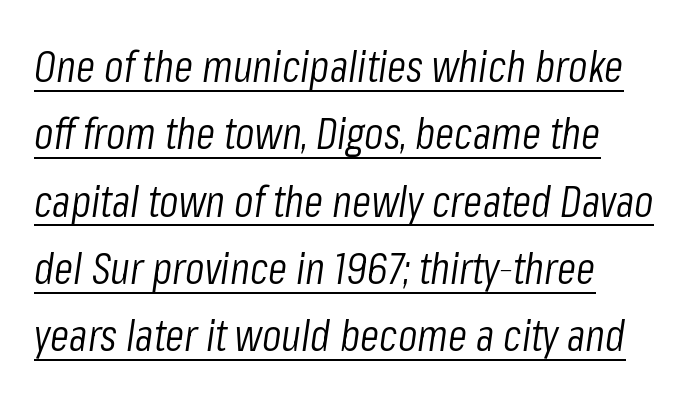
The strokes carry an ordinary text weight at most. The passage shown has conventional tracking throughout. Casual observation: everything's shoved over to the left. You could not count columns in this text — the font is proportionally spaced. The lettering is marked with a stroke running underneath it. The font's italic variant was chosen for this text.
